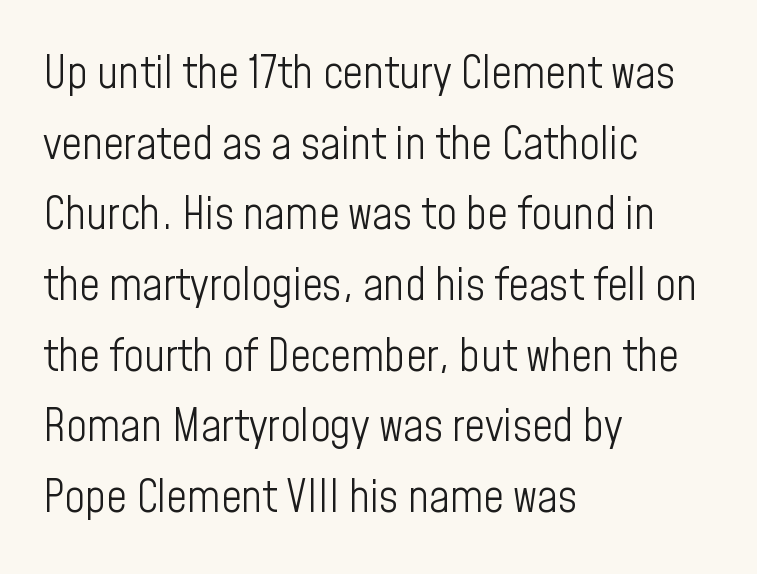
Q: Is the text bold? A: No.
Q: Is the text italic (slanted)? A: No, it is upright.
Q: Is the typeface a serif or a sans-serif typeface? A: Sans-serif.
Q: Is the text underlined? A: No.
Q: How is the paragraph aligned? A: Left-aligned.
Q: Is the spacing between letters normal or unusually wide? A: Normal.
Q: Is the spacing between lines tight, normal or loose? A: Normal.
Q: Width (condensed, normal, or wide)? A: Condensed.
Q: Stroke contrast? A: Low.
Q: x-height? A: Medium.
Q: Monospaced? A: No.
